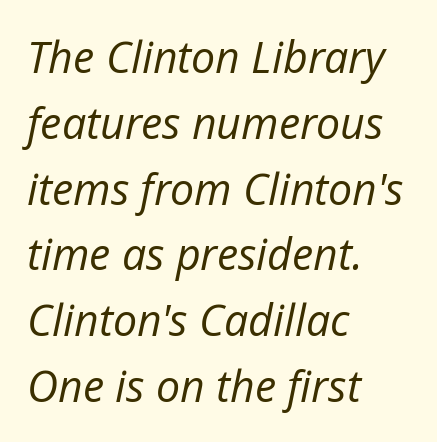
The face used here is proportionally spaced, like ordinary book or web type. Compared with typical body copy, the letter spacing here is the same. The text block is weighted toward the left margin, trailing off unevenly rightward. The block of text has a typical density, with ordinary space between rows. If you drew a line through each stem, it would be angled.
